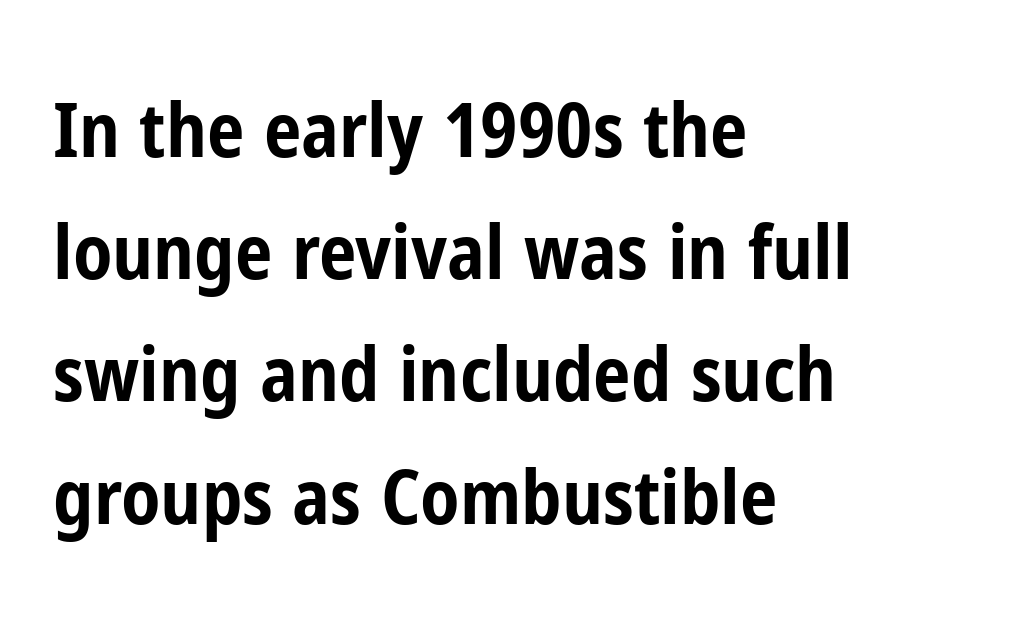
Q: Is the text bold? A: Yes.
Q: Is the text italic (slanted)? A: No, it is upright.
Q: Is the typeface a serif or a sans-serif typeface? A: Sans-serif.
Q: Is the text underlined? A: No.
Q: How is the paragraph aligned? A: Left-aligned.
Q: Is the spacing between letters normal or unusually wide? A: Normal.
Q: Is the spacing between lines tight, normal or loose? A: Normal.
Q: Width (condensed, normal, or wide)? A: Condensed.
Q: Stroke contrast? A: Low.
Q: x-height? A: Medium.
Q: Monospaced? A: No.
